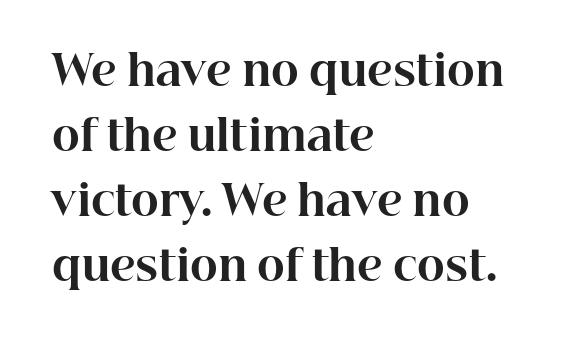
Q: Is the text bold? A: Yes.
Q: Is the text italic (slanted)? A: No, it is upright.
Q: Is the typeface a serif or a sans-serif typeface? A: Serif.
Q: Is the text underlined? A: No.
Q: How is the paragraph aligned? A: Left-aligned.
Q: Is the spacing between letters normal or unusually wide? A: Normal.
Q: Is the spacing between lines tight, normal or loose? A: Normal.
Q: Width (condensed, normal, or wide)? A: Normal.
Q: Stroke contrast? A: High.
Q: x-height? A: Medium.
Q: Monospaced? A: No.
